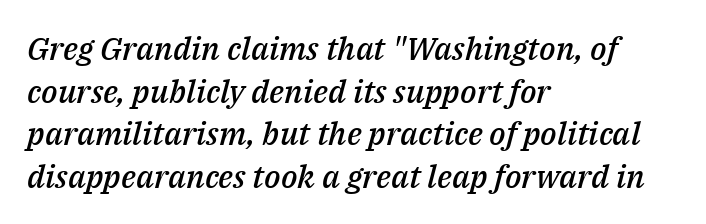
In CSS terms this would be text-align: left. Italic: yes, the glyphs are oblique. The typesetting leans somewhat heavy: a semibold. Proportional: the letters do not fall into vertical columns. A normal amount of white space separates one row of letters from the next. A bare baseline throughout the passage.
